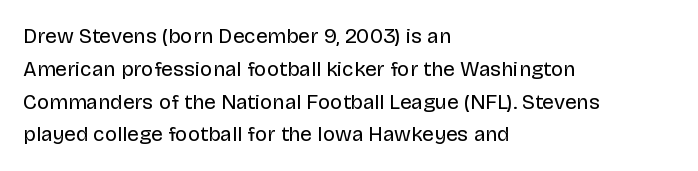
The image shows 21 px text type, upright; set left-aligned, normal line spacing (1.56x), normal letter spacing, not underlined.
